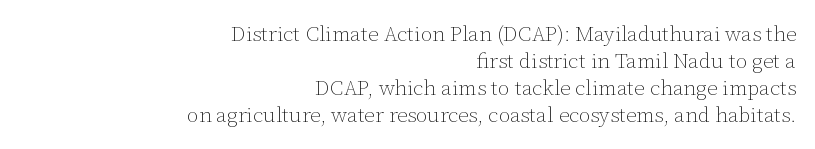
Q: Is the text bold? A: No.
Q: Is the text italic (slanted)? A: No, it is upright.
Q: Is the text underlined? A: No.
Q: How is the paragraph aligned? A: Right-aligned.
Q: Is the spacing between letters normal or unusually wide? A: Normal.
Q: Is the spacing between lines tight, normal or loose? A: Normal.
